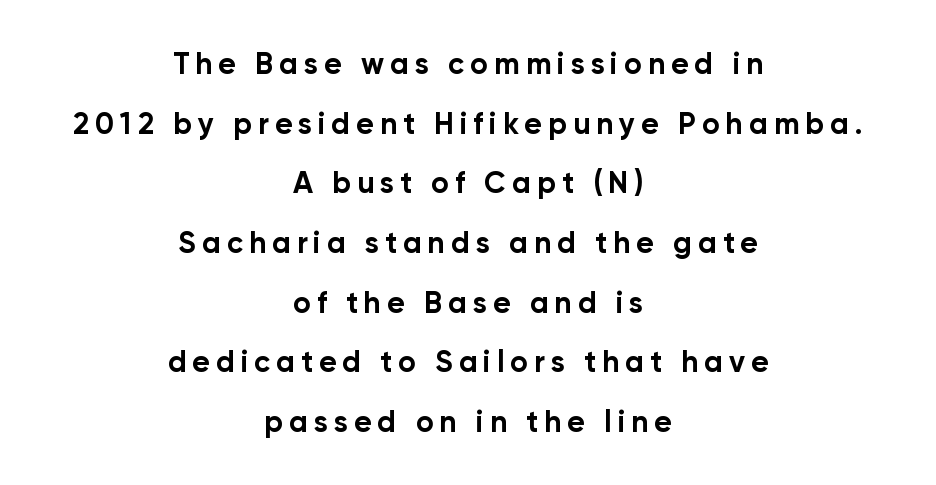
Q: Is the text bold? A: Yes.
Q: Is the text italic (slanted)? A: No, it is upright.
Q: Is the typeface a serif or a sans-serif typeface? A: Sans-serif.
Q: Is the text underlined? A: No.
Q: How is the paragraph aligned? A: Centered.
Q: Is the spacing between letters normal or unusually wide? A: Unusually wide.
Q: Is the spacing between lines tight, normal or loose? A: Loose.
Q: Width (condensed, normal, or wide)? A: Normal.
Q: Stroke contrast? A: Low.
Q: x-height? A: Medium.
Q: Monospaced? A: No.
